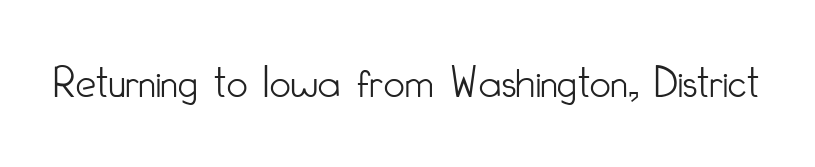
The image shows 46 px light, condensed sans-serif type, upright; set normal letter spacing, not underlined; low stroke contrast and a small x-height.
